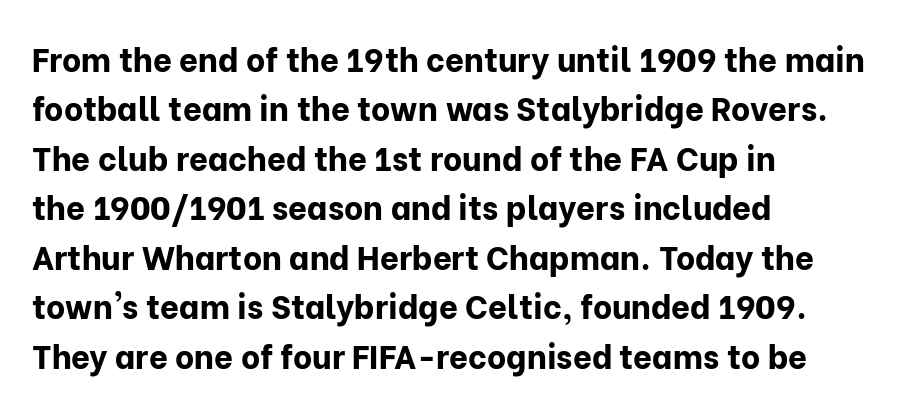
The lettering stays uniformly vertical, giving the passage a roman look. The type is set solid horizontally, with unmodified tracking. This sample has the flowing, uneven cadence of proportional lettering. These lines are set flush left with a ragged right edge. Honestly, there is no underline to notice here at all.
